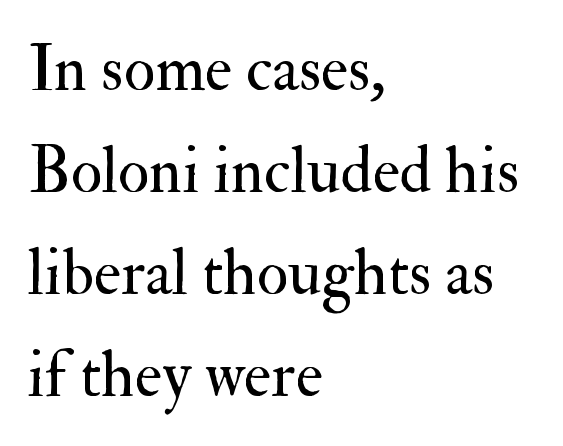
Q: Is the text bold? A: No.
Q: Is the text italic (slanted)? A: No, it is upright.
Q: Is the typeface a serif or a sans-serif typeface? A: Serif.
Q: Is the text underlined? A: No.
Q: How is the paragraph aligned? A: Left-aligned.
Q: Is the spacing between letters normal or unusually wide? A: Normal.
Q: Is the spacing between lines tight, normal or loose? A: Normal.
Q: Width (condensed, normal, or wide)? A: Normal.
Q: Stroke contrast? A: Medium.
Q: x-height? A: Small.
Q: Monospaced? A: No.
